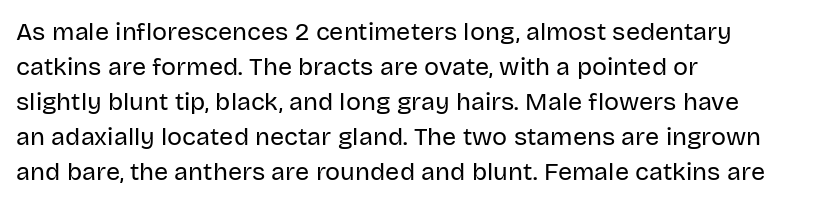
{"italic": "no", "bold": "no", "underline": "no", "align": "left", "line_spacing": "normal", "line_spacing_ratio": 1.4, "letter_spacing": "normal", "letter_spacing_em": 0.0, "glyph_px": 25}
